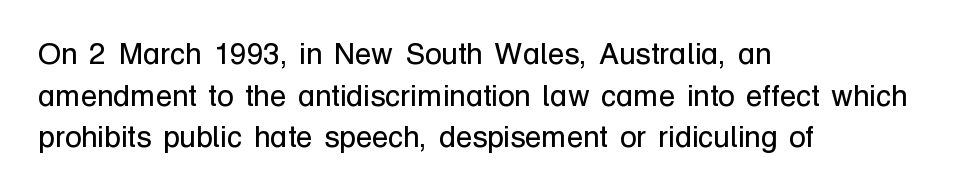
The image shows 30 px regular-weight sans-serif type, upright; set left-aligned, normal line spacing (1.39x), normal letter spacing, not underlined; low stroke contrast and a medium x-height.
